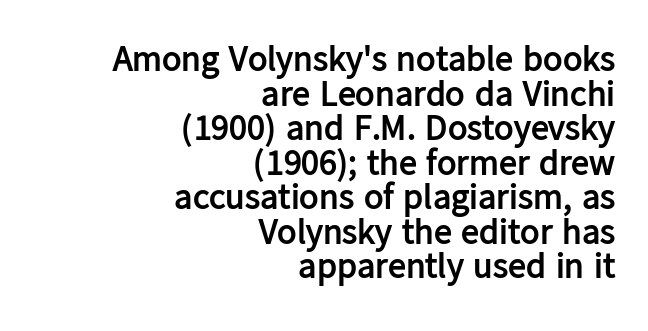
The image shows 36 px semibold sans-serif type, upright; set right-aligned, tight line spacing (0.96x), normal letter spacing, not underlined; low stroke contrast and a medium x-height.
